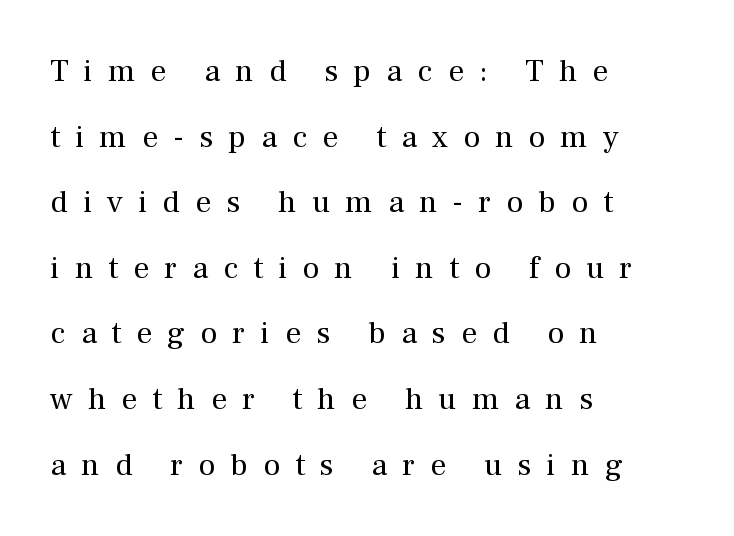
{"serif": "yes", "italic": "no", "bold": "no", "weight": "regular", "width": "normal", "stroke_contrast": "medium", "x_height": "medium", "monospaced": "no", "underline": "no", "align": "left", "line_spacing": "loose", "line_spacing_ratio": 2.05, "letter_spacing": "wide", "letter_spacing_em": 0.47, "glyph_px": 32}
